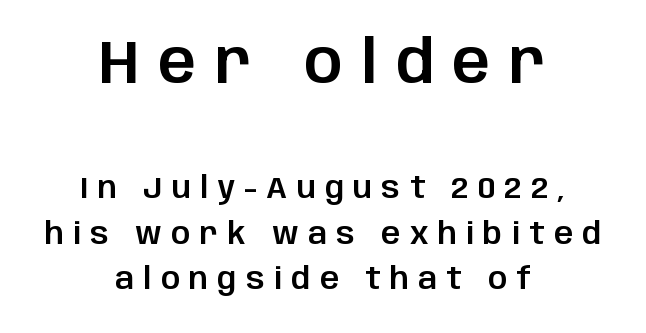
Q: Is the text italic (slanted)? A: No, it is upright.
Q: Is the typeface a serif or a sans-serif typeface? A: Sans-serif.
Q: Is the text underlined? A: No.
Q: How is the paragraph aligned? A: Centered.
Q: Is the spacing between letters normal or unusually wide? A: Unusually wide.
Q: Is the spacing between lines tight, normal or loose? A: Normal.
Q: Which block of text is set in a larger size, the first (top) or the second (bottom)? A: The first (top) one.
Q: Width (condensed, normal, or wide)? A: Normal.
Q: Stroke contrast? A: Low.
Q: x-height? A: Large.
Q: Monospaced? A: No.
